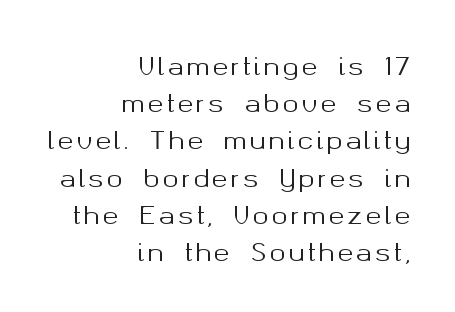
{"italic": "no", "underline": "no", "align": "right", "line_spacing": "normal", "line_spacing_ratio": 1.55, "glyph_px": 24}
